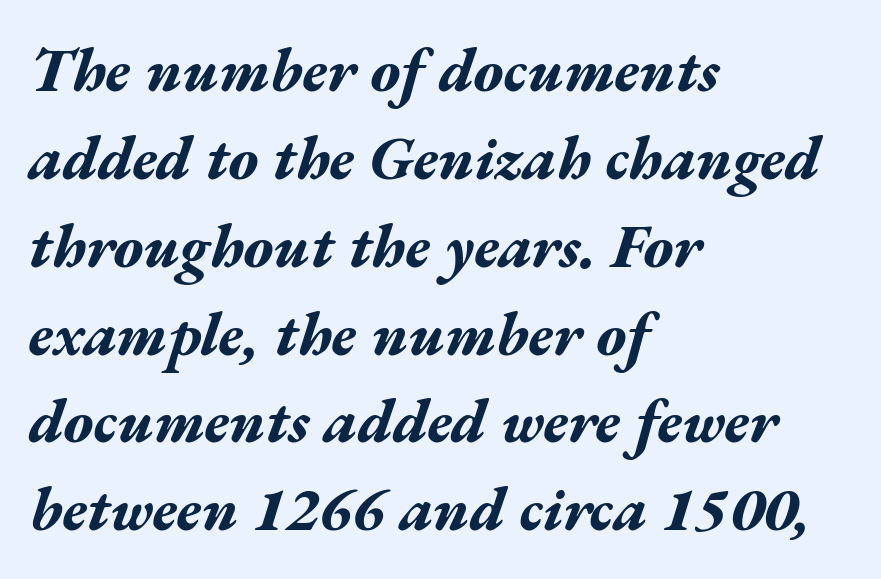
The image shows 61 px bold, wide type, italic (leaning right); set left-aligned, normal line spacing (1.44x), normal letter spacing, not underlined; medium stroke contrast and a medium x-height.
